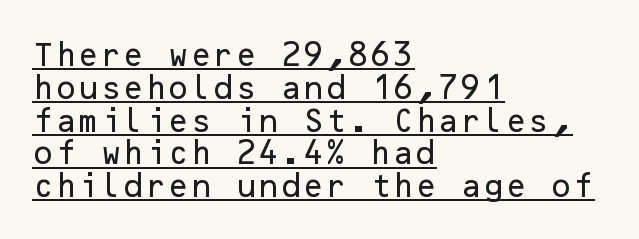
{"italic": "no", "underline": "yes", "align": "left", "line_spacing": "normal", "line_spacing_ratio": 1.26, "letter_spacing": "normal", "letter_spacing_em": 0.0, "glyph_px": 26}
